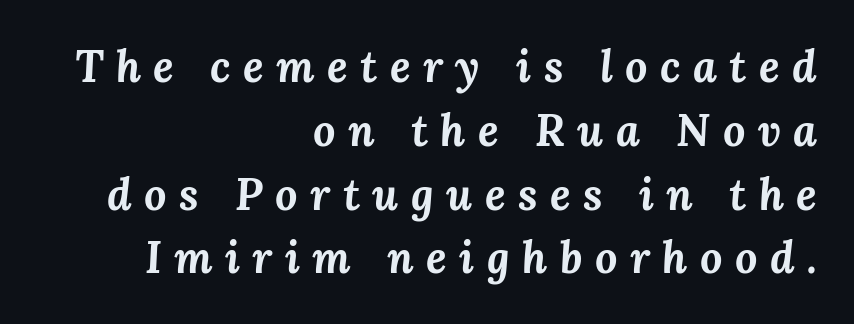
These lines have a slow, spaced-out rhythm from letter to letter. The line-height multiplier appears to be the usual default. Descenders hang freely into open space. Rendered with sloped, italic letterforms. Varying glyph widths throughout — classic text-font behaviour. The font is running at its bold setting.
